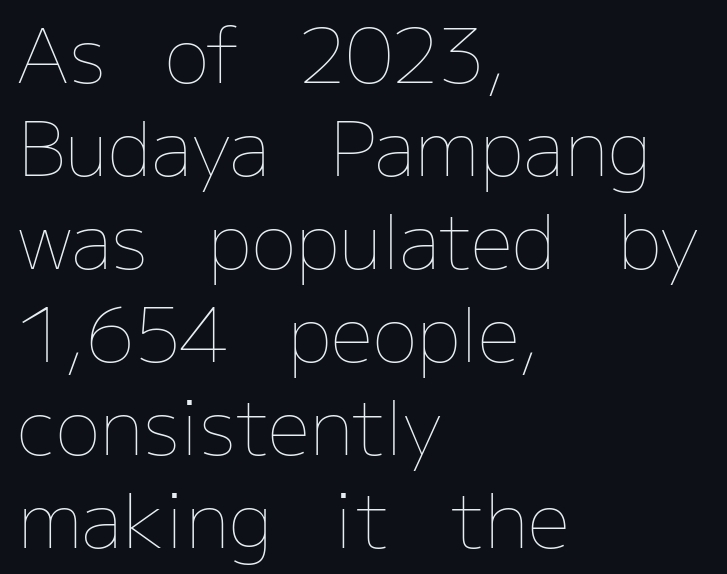
Q: Is the text bold? A: No.
Q: Is the text italic (slanted)? A: No, it is upright.
Q: Is the text underlined? A: No.
Q: How is the paragraph aligned? A: Left-aligned.
Q: Is the spacing between letters normal or unusually wide? A: Normal.
Q: Width (condensed, normal, or wide)? A: Normal.
Q: Stroke contrast? A: Low.
Q: x-height? A: Medium.
Q: Monospaced? A: No.
